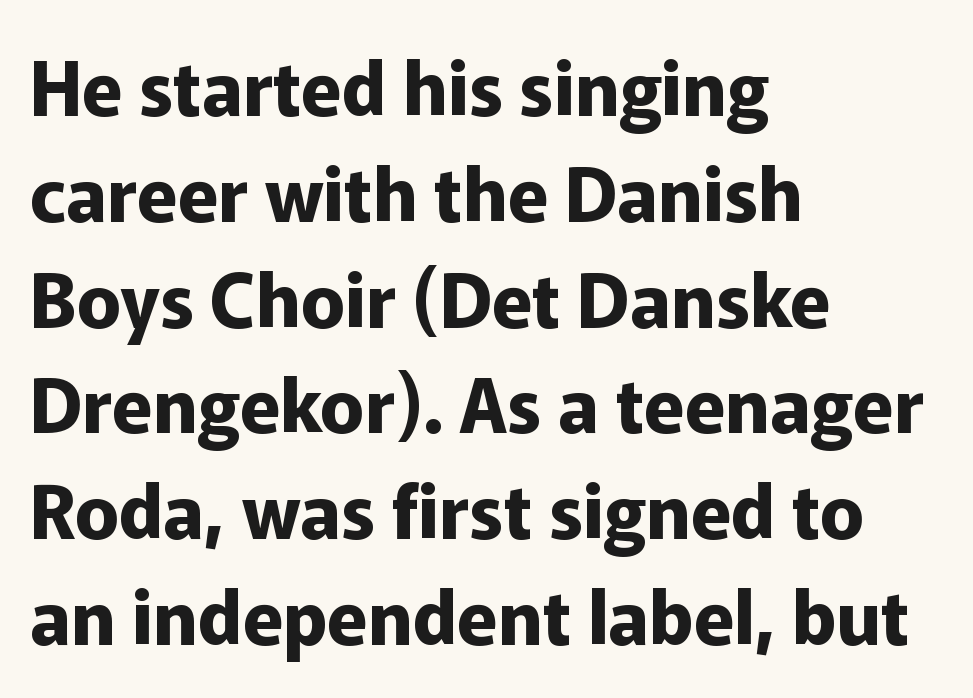
{"serif": "no", "italic": "no", "bold": "yes", "weight": "bold", "width": "normal", "stroke_contrast": "low", "x_height": "medium", "monospaced": "no", "underline": "no", "align": "left", "line_spacing": "normal", "line_spacing_ratio": 1.43, "letter_spacing": "normal", "letter_spacing_em": 0.0, "glyph_px": 74}
